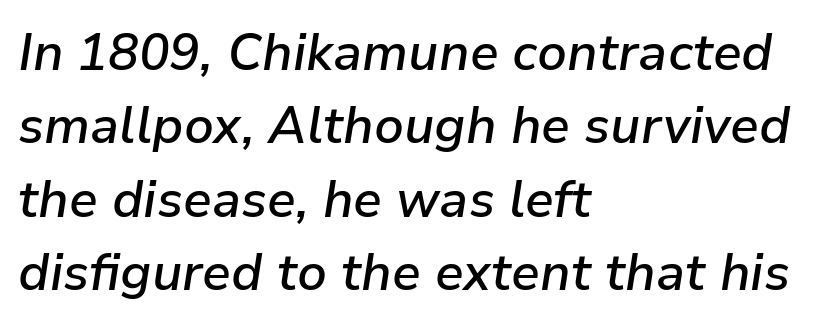
The letters advance in unequal steps, a hallmark of proportional type. Standard letterfit; no display-style spreading of the glyphs. The letters are semibold — heavier than regular but short of a full bold. The glyphs look as if they've been sheared to an angle.
